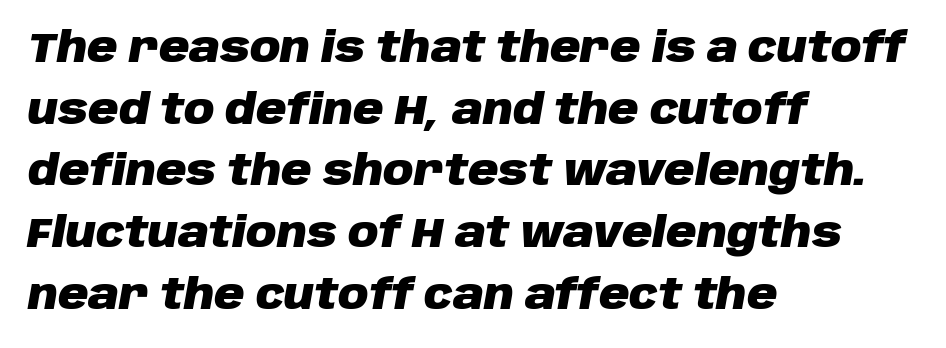
The image shows 42 px heavy type, italic (leaning right); set left-aligned, normal line spacing (1.47x), normal letter spacing, not underlined; low stroke contrast and a large x-height.
